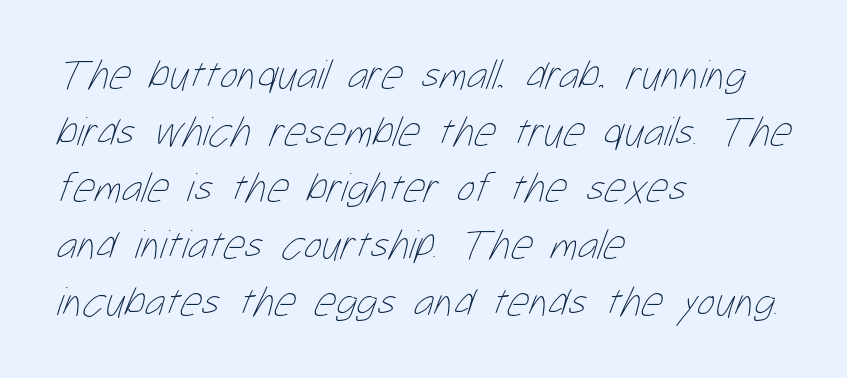
{"bold": "no", "weight": "thin", "width": "condensed", "stroke_contrast": "low", "x_height": "medium", "monospaced": "no", "underline": "no", "align": "left", "line_spacing": "normal", "line_spacing_ratio": 1.35, "letter_spacing": "normal", "letter_spacing_em": 0.0, "glyph_px": 42}
